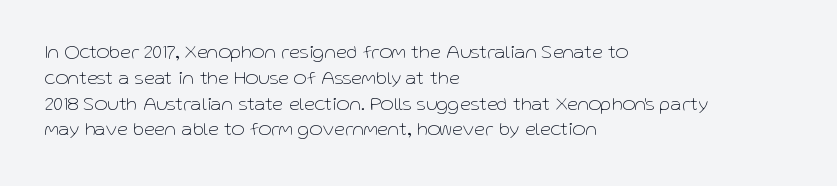
The image shows 20 px text type, upright; set left-aligned, normal line spacing (1.29x), normal letter spacing, not underlined.
